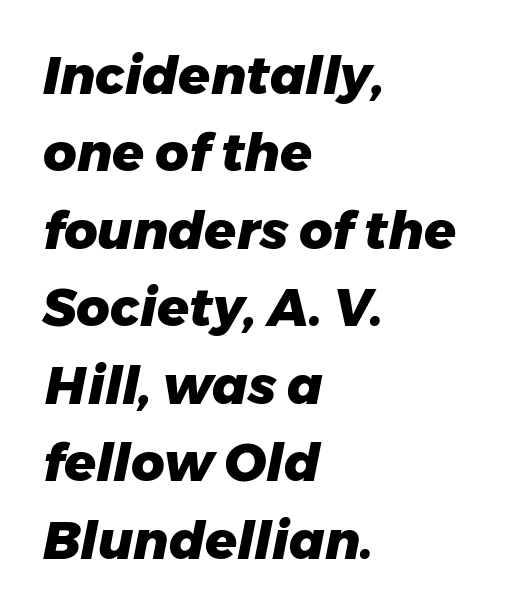
{"italic": "yes", "lean": "right", "slant_degrees": 11, "bold": "yes", "weight": "heavy", "width": "normal", "stroke_contrast": "low", "x_height": "medium", "monospaced": "no", "underline": "no", "align": "left", "line_spacing": "normal", "line_spacing_ratio": 1.49, "letter_spacing": "normal", "letter_spacing_em": 0.0, "glyph_px": 52}
